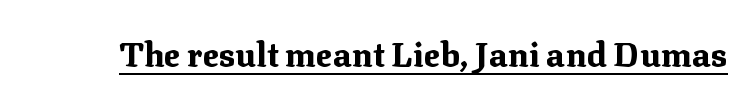
{"serif": "yes", "italic": "no", "bold": "yes", "weight": "bold", "width": "normal", "stroke_contrast": "medium", "x_height": "medium", "monospaced": "no", "underline": "yes", "letter_spacing": "normal", "letter_spacing_em": 0.0, "glyph_px": 34}
